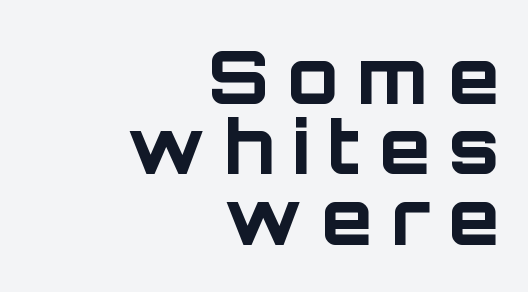
Q: Is the text bold? A: Yes.
Q: Is the text italic (slanted)? A: No, it is upright.
Q: Is the typeface a serif or a sans-serif typeface? A: Sans-serif.
Q: Is the text underlined? A: No.
Q: How is the paragraph aligned? A: Right-aligned.
Q: Is the spacing between letters normal or unusually wide? A: Unusually wide.
Q: Is the spacing between lines tight, normal or loose? A: Tight.
Q: Width (condensed, normal, or wide)? A: Normal.
Q: Stroke contrast? A: Low.
Q: x-height? A: Large.
Q: Monospaced? A: No.
